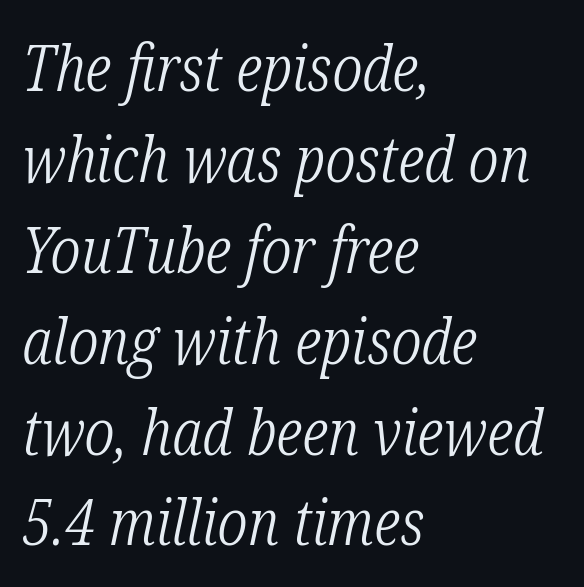
Q: Is the text bold? A: No.
Q: Is the text italic (slanted)? A: Yes, it leans right by about 12 degrees.
Q: Is the typeface a serif or a sans-serif typeface? A: Serif.
Q: Is the text underlined? A: No.
Q: How is the paragraph aligned? A: Left-aligned.
Q: Is the spacing between letters normal or unusually wide? A: Normal.
Q: Is the spacing between lines tight, normal or loose? A: Normal.
Q: Width (condensed, normal, or wide)? A: Condensed.
Q: Stroke contrast? A: Low.
Q: x-height? A: Medium.
Q: Monospaced? A: No.
